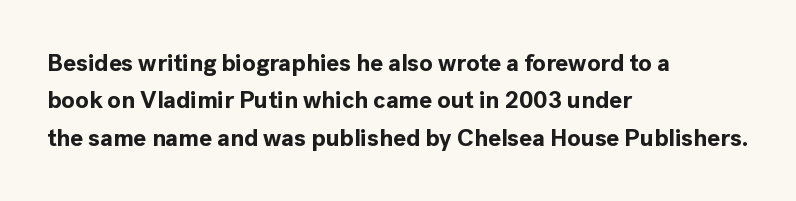
Q: Is the text bold? A: Yes.
Q: Is the text italic (slanted)? A: No, it is upright.
Q: Is the text underlined? A: No.
Q: How is the paragraph aligned? A: Left-aligned.
Q: Is the spacing between letters normal or unusually wide? A: Normal.
Q: Is the spacing between lines tight, normal or loose? A: Normal.
